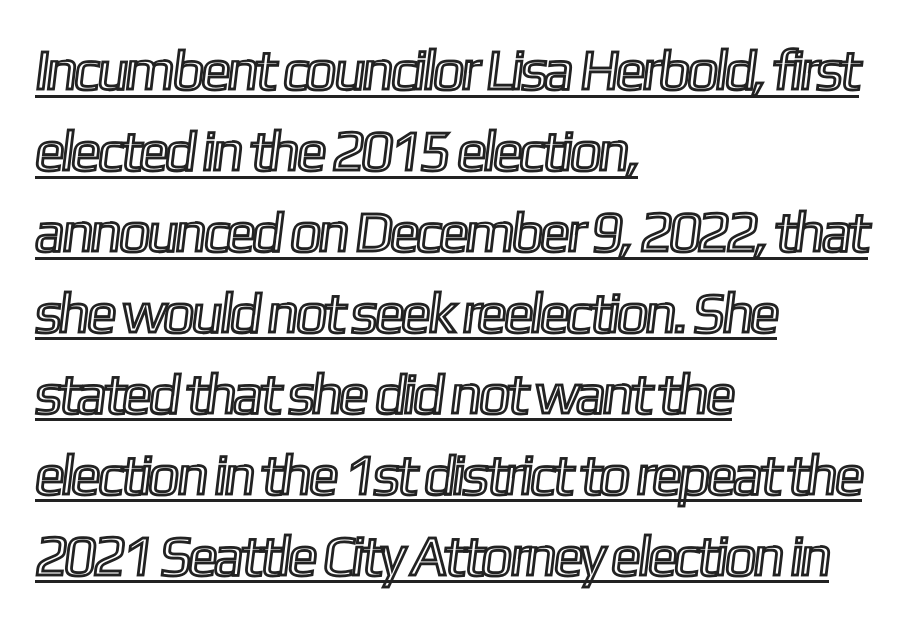
The image shows 57 px condensed type; set left-aligned, normal line spacing (1.42x), normal letter spacing, underlined; a medium x-height.
